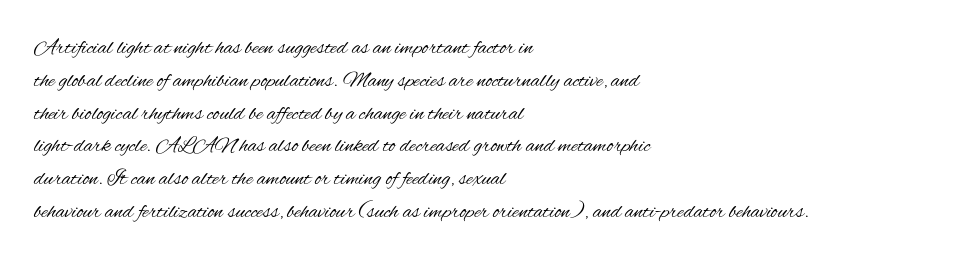
Descender tails drop into unmarked territory. Vertically, the passage feels balanced, rows spaced as you'd expect. The typesetter chose a ragged-right arrangement here. The rendering keeps characters at their native spacing. Stroke mass is kept to a normal reading level or below.
